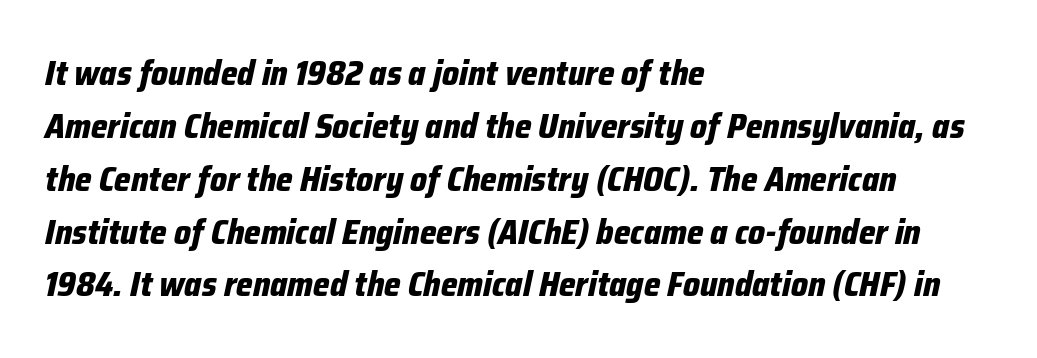
The image shows 35 px bold, condensed type, italic (leaning right); set left-aligned, normal line spacing (1.51x), normal letter spacing, not underlined; low stroke contrast and a medium x-height.
